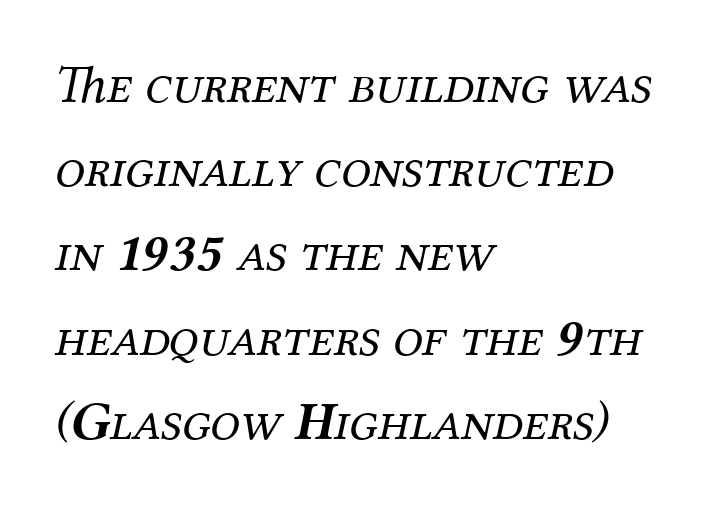
Q: Is the text bold? A: No.
Q: Is the text italic (slanted)? A: Yes, it leans right by about 12 degrees.
Q: Is the typeface a serif or a sans-serif typeface? A: Serif.
Q: Is the text underlined? A: No.
Q: How is the paragraph aligned? A: Left-aligned.
Q: Is the spacing between letters normal or unusually wide? A: Normal.
Q: Is the spacing between lines tight, normal or loose? A: Normal.
Q: Width (condensed, normal, or wide)? A: Normal.
Q: Stroke contrast? A: Medium.
Q: x-height? A: Medium.
Q: Monospaced? A: No.
